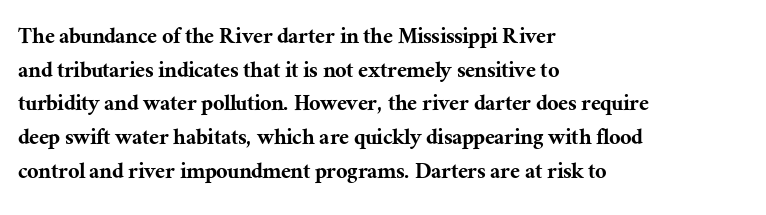
Caption: multi-line text, flush left, ragged right. The font's upright variant was chosen for this text. What stands out about the letter spacing? Nothing — it is the standard amount. Has an underline been added? It has not. This block has exactly the height ordinary leading produces.
